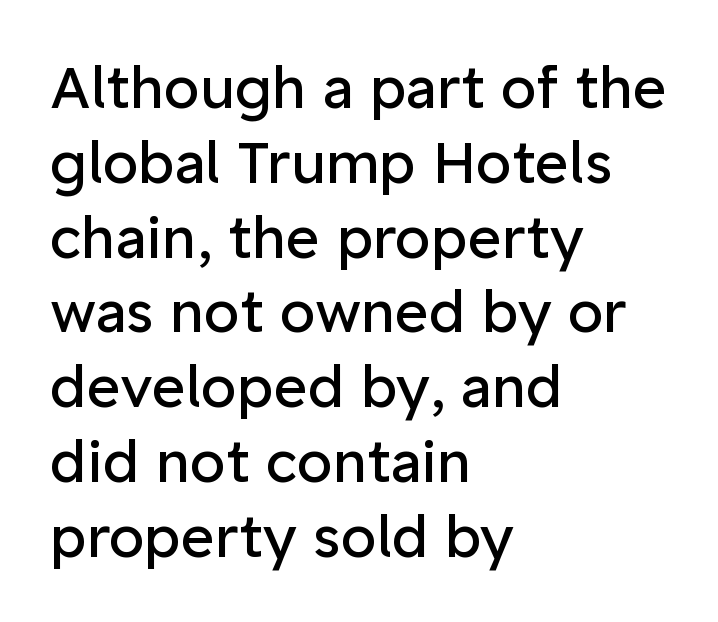
{"serif": "no", "italic": "no", "bold": "no", "weight": "regular", "width": "normal", "stroke_contrast": "low", "x_height": "medium", "monospaced": "no", "underline": "no", "align": "left", "line_spacing": "normal", "line_spacing_ratio": 1.29, "letter_spacing": "normal", "letter_spacing_em": 0.0, "glyph_px": 58}
